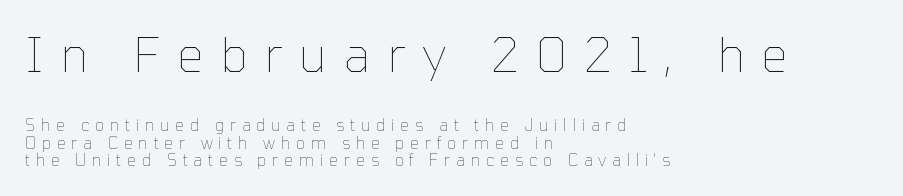
Q: Is the text bold? A: No.
Q: Is the text italic (slanted)? A: No, it is upright.
Q: Is the text underlined? A: No.
Q: How is the paragraph aligned? A: Left-aligned.
Q: Is the spacing between letters normal or unusually wide? A: Unusually wide.
Q: Is the spacing between lines tight, normal or loose? A: Tight.
Q: Which block of text is set in a larger size, the first (top) or the second (bottom)? A: The first (top) one.
Q: Width (condensed, normal, or wide)? A: Normal.
Q: Stroke contrast? A: Low.
Q: x-height? A: Medium.
Q: Monospaced? A: No.
